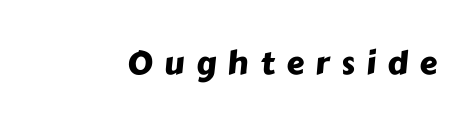
Q: Is the typeface a serif or a sans-serif typeface? A: Sans-serif.
Q: Is the text underlined? A: No.
Q: Is the spacing between letters normal or unusually wide? A: Unusually wide.
Q: Width (condensed, normal, or wide)? A: Normal.
Q: Stroke contrast? A: Low.
Q: x-height? A: Medium.
Q: Monospaced? A: No.
